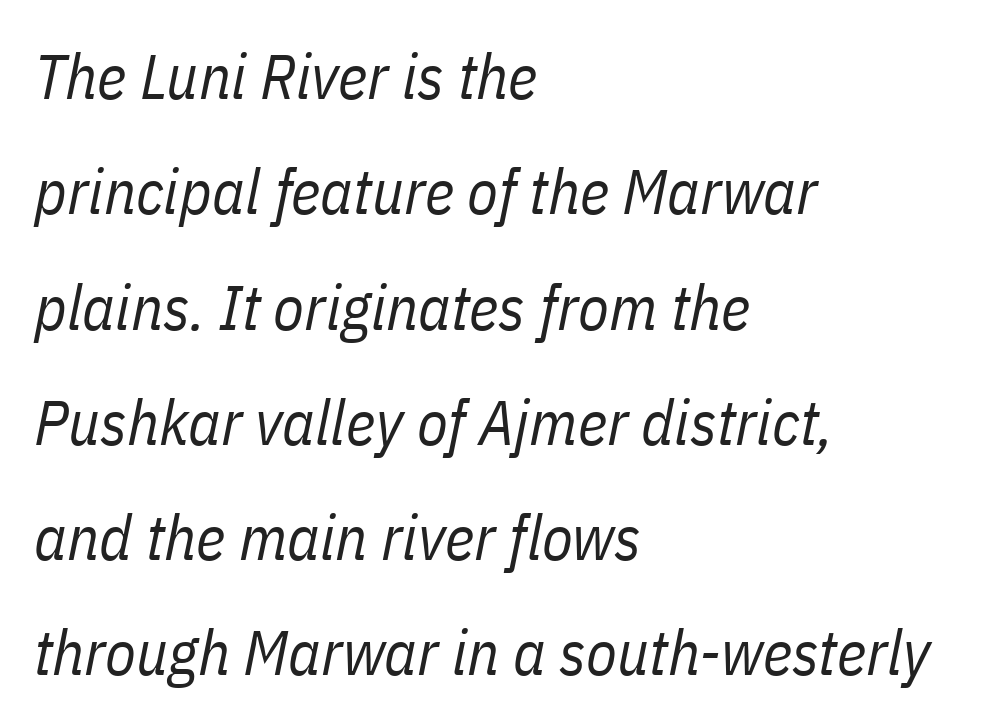
The image shows 63 px regular-weight, condensed type, italic (leaning right); set left-aligned, line spacing 1.83x, normal letter spacing, not underlined; low stroke contrast and a medium x-height.
